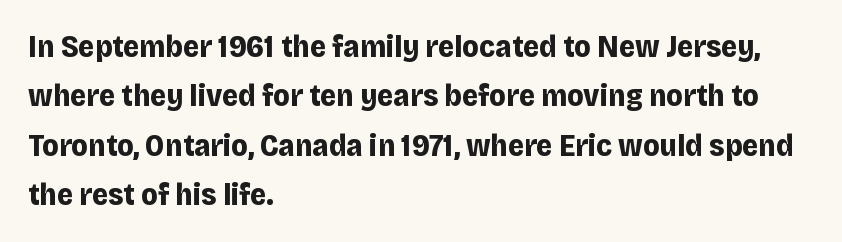
Students, this is bold: see how much ink each stroke carries. The letters carry no serifs — their stems end cleanly without finishing strokes. Every stem runs plumb, perpendicular to the baseline. These lines keep a tight, regular rhythm from letter to letter. Varying glyph widths throughout — classic text-font behaviour. Descenders hang freely into open space.
